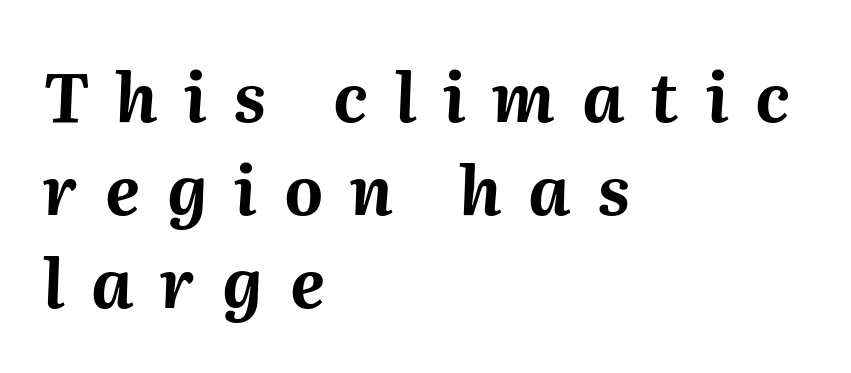
Q: Is the text bold? A: Yes.
Q: Is the text italic (slanted)? A: Yes, it leans right by about 2 degrees.
Q: Is the text underlined? A: No.
Q: How is the paragraph aligned? A: Left-aligned.
Q: Is the spacing between letters normal or unusually wide? A: Unusually wide.
Q: Is the spacing between lines tight, normal or loose? A: Normal.
Q: Width (condensed, normal, or wide)? A: Normal.
Q: Stroke contrast? A: Medium.
Q: x-height? A: Medium.
Q: Monospaced? A: No.
